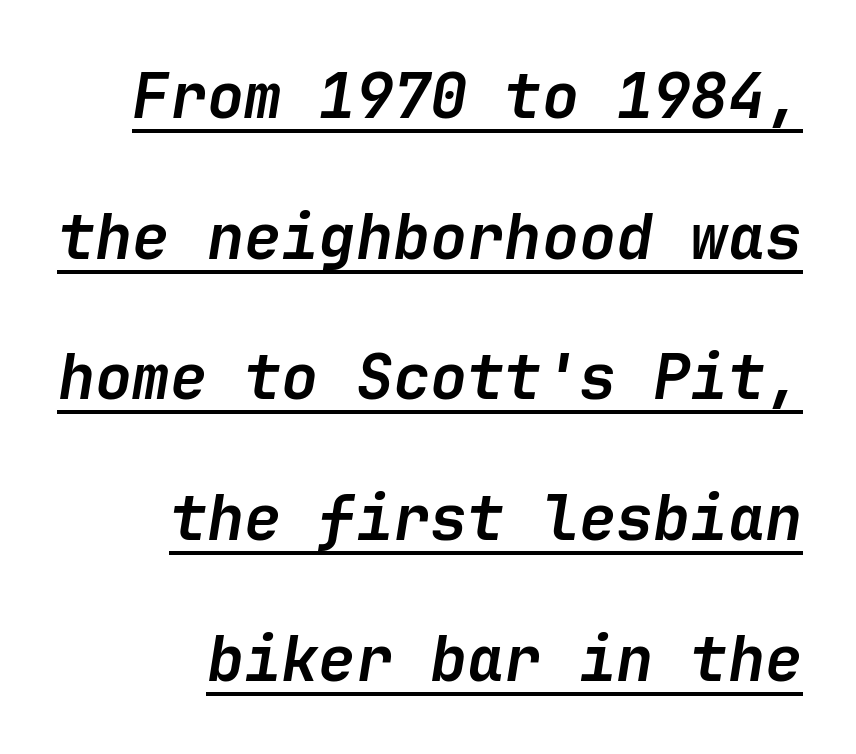
The typesetting leans heavy: a genuine bold. Quick note: interline space is abundant. Compared with typical body copy, the letter spacing here is the same. This sample uses an oblique cut, with every glyph tilted off the vertical. If you drew a ruler down the right edge, every line would touch it.
